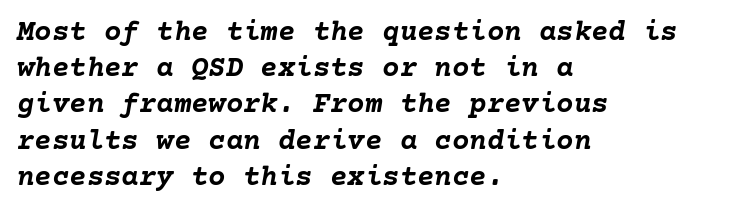
{"italic": "yes", "lean": "right", "slant_degrees": 10, "bold": "yes", "weight": "semibold", "width": "normal", "stroke_contrast": "low", "x_height": "medium", "underline": "no", "align": "left", "line_spacing": "normal", "line_spacing_ratio": 1.25, "letter_spacing": "normal", "letter_spacing_em": 0.0, "glyph_px": 29}
